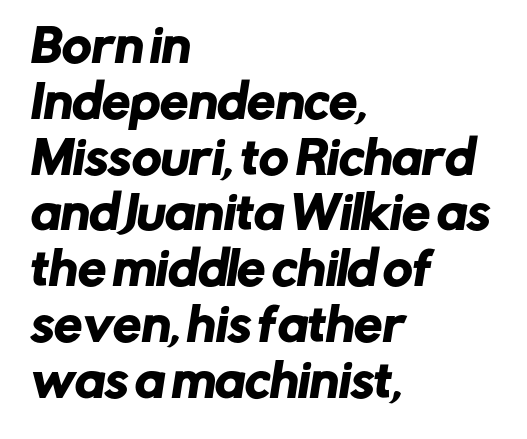
This rendering employs a face without finishing strokes, i.e., a sans-serif. The paragraph has a hard left edge and a soft right edge. A bare baseline throughout the passage. Honestly, the letter spacing is just normal — you wouldn't notice it.
